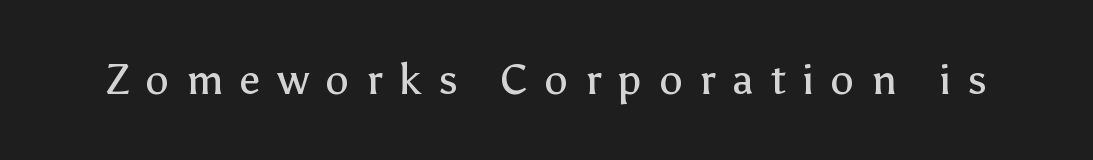
A clean baseline with only descenders dipping below it. The passage shown is typed in a proportional face where columns would drift. Serifs: no, the terminals of the letterforms are clean. No chunkiness to these letters — they're not bold. Every character sits straight up, as roman type does. The rendering inserts visible extra space after every character.
